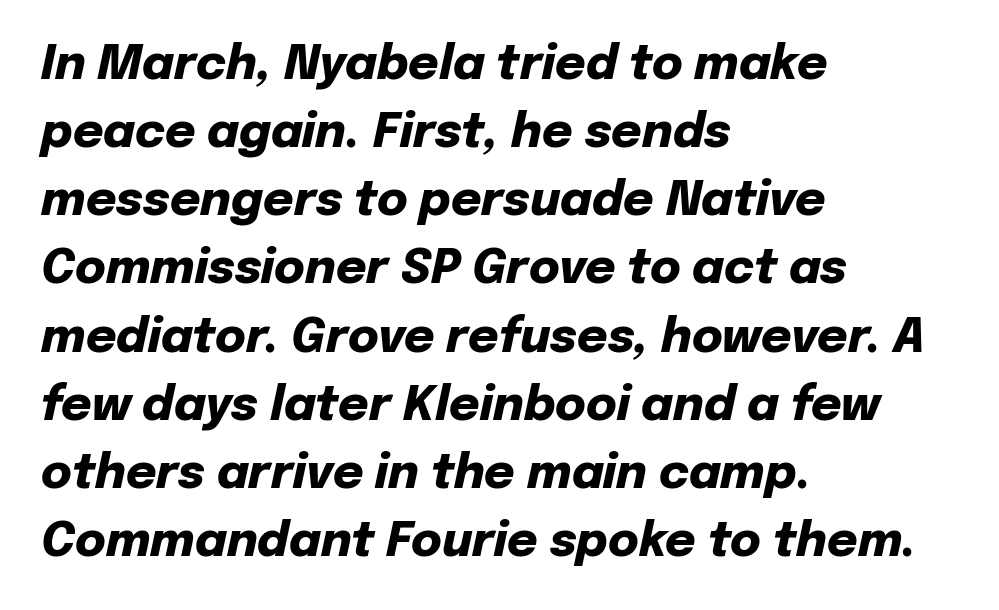
Q: Is the text bold? A: Yes.
Q: Is the text italic (slanted)? A: Yes, it leans right by about 12 degrees.
Q: Is the text underlined? A: No.
Q: How is the paragraph aligned? A: Left-aligned.
Q: Is the spacing between letters normal or unusually wide? A: Normal.
Q: Is the spacing between lines tight, normal or loose? A: Normal.
Q: Width (condensed, normal, or wide)? A: Normal.
Q: Stroke contrast? A: Low.
Q: x-height? A: Medium.
Q: Monospaced? A: No.
